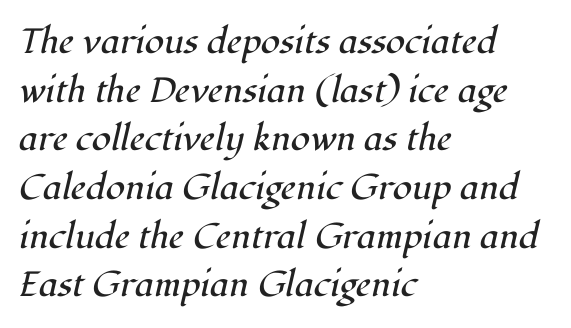
{"serif": "yes", "italic": "yes", "lean": "right", "slant_degrees": 12, "bold": "no", "weight": "regular", "width": "normal", "stroke_contrast": "high", "x_height": "medium", "monospaced": "no", "underline": "no", "align": "left", "line_spacing": "normal", "line_spacing_ratio": 1.39, "letter_spacing": "normal", "letter_spacing_em": 0.0, "glyph_px": 35}
